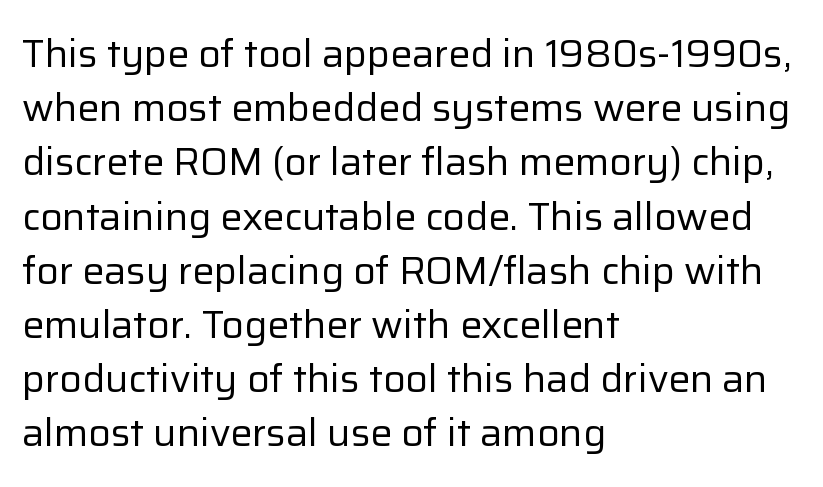
Q: Is the text bold? A: No.
Q: Is the text italic (slanted)? A: No, it is upright.
Q: Is the typeface a serif or a sans-serif typeface? A: Sans-serif.
Q: Is the text underlined? A: No.
Q: How is the paragraph aligned? A: Left-aligned.
Q: Is the spacing between letters normal or unusually wide? A: Normal.
Q: Is the spacing between lines tight, normal or loose? A: Normal.
Q: Width (condensed, normal, or wide)? A: Normal.
Q: Stroke contrast? A: Low.
Q: x-height? A: Medium.
Q: Monospaced? A: No.
